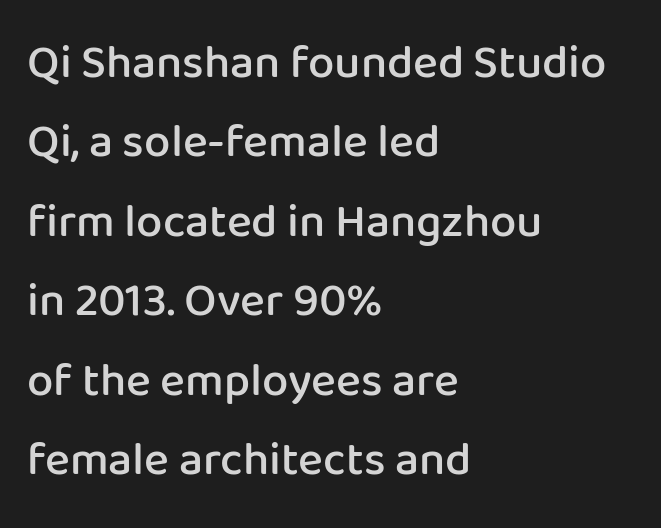
{"serif": "no", "italic": "no", "bold": "semi", "weight": "semibold", "width": "normal", "stroke_contrast": "low", "x_height": "medium", "monospaced": "no", "underline": "no", "align": "left", "line_spacing": "normal", "line_spacing_ratio": 1.69, "letter_spacing": "normal", "letter_spacing_em": 0.0, "glyph_px": 47}
